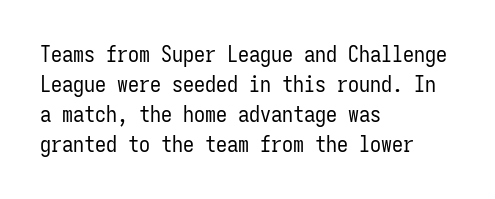
Reading down the column, the eye jumps a familiar distance to each next line. Left-aligned paragraph, ragged on the right. Check under the words: just untouched page. Nope, not italic — everything's standing straight.
